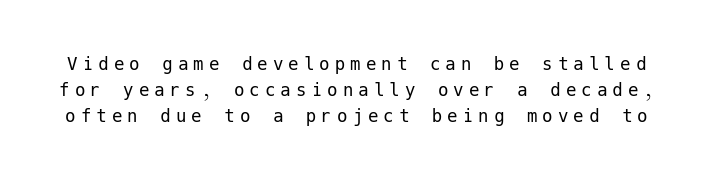
Q: Is the text bold? A: No.
Q: Is the text italic (slanted)? A: No, it is upright.
Q: Is the text underlined? A: No.
Q: Is the spacing between letters normal or unusually wide? A: Unusually wide.
